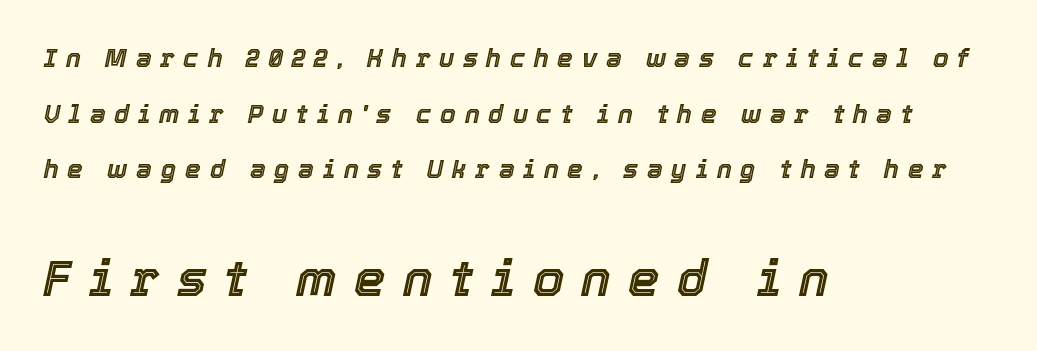
Q: Is the text italic (slanted)? A: Yes, it leans right by about 12 degrees.
Q: Is the text underlined? A: No.
Q: How is the paragraph aligned? A: Left-aligned.
Q: Is the spacing between letters normal or unusually wide? A: Unusually wide.
Q: Is the spacing between lines tight, normal or loose? A: Loose.
Q: Which block of text is set in a larger size, the first (top) or the second (bottom)? A: The second (bottom) one.
Q: Width (condensed, normal, or wide)? A: Normal.
Q: x-height? A: Medium.
Q: Monospaced? A: No.
